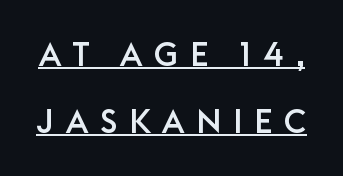
The type family on display is of the sans-serif kind. Glyph-to-glyph distance is far greater than everyday printed text. The font's upright variant was chosen for this text. Widely set lines give the paragraph a tall, airy silhouette. Proportional: the letters do not fall into vertical columns. The face used here appears with an underline applied.
